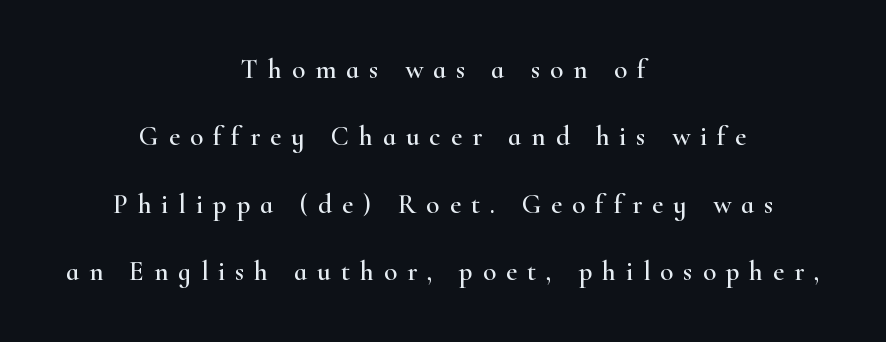
The image shows 27 px text type, upright; set centered, loose line spacing (2.5x), unusually wide letter spacing (+0.37 em), not underlined.
